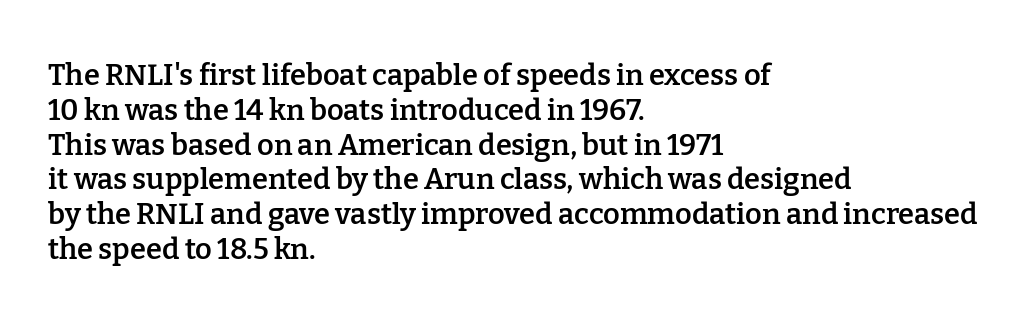
The image shows 29 px semibold serif type, upright; set left-aligned, line spacing 1.2x, normal letter spacing, not underlined; low stroke contrast and a medium x-height.
